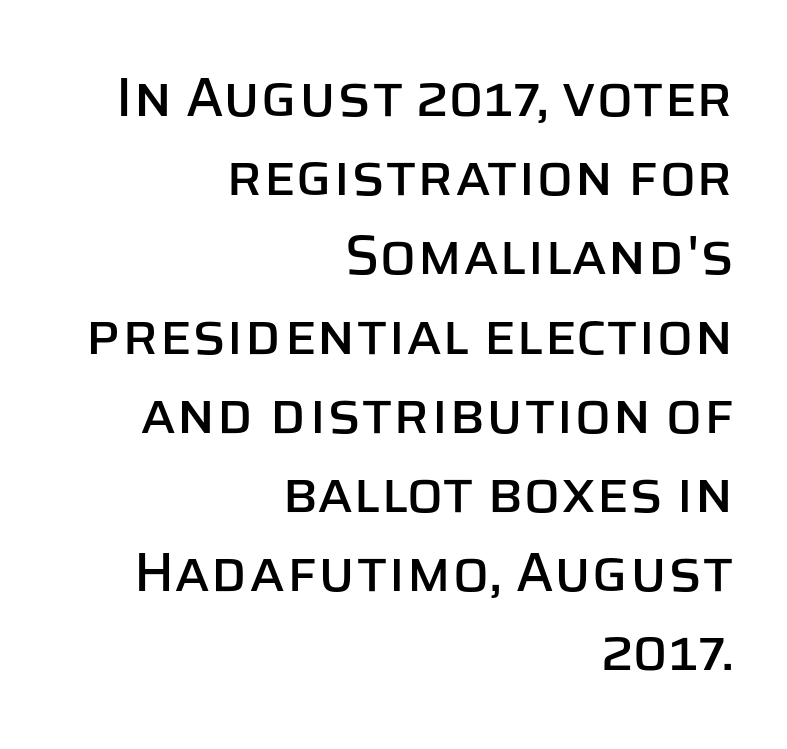
Q: Is the text italic (slanted)? A: No, it is upright.
Q: Is the typeface a serif or a sans-serif typeface? A: Sans-serif.
Q: Is the text underlined? A: No.
Q: How is the paragraph aligned? A: Right-aligned.
Q: Is the spacing between letters normal or unusually wide? A: Normal.
Q: Is the spacing between lines tight, normal or loose? A: Normal.
Q: Width (condensed, normal, or wide)? A: Normal.
Q: Stroke contrast? A: Low.
Q: x-height? A: Large.
Q: Monospaced? A: No.
